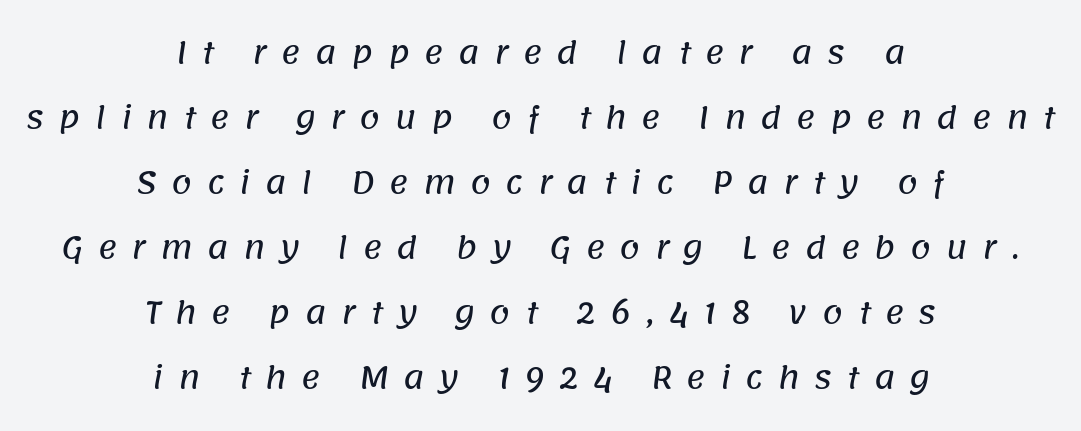
The image shows 29 px sans-serif type; set centered, loose line spacing (2.24x), unusually wide letter spacing (+0.5 em), not underlined; low stroke contrast and a large x-height.
